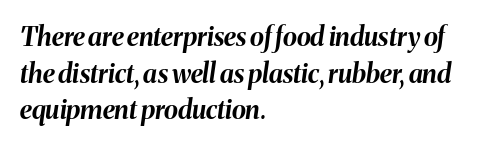
Q: Is the text bold? A: Yes.
Q: Is the text italic (slanted)? A: Yes, it leans right by about 8 degrees.
Q: Is the text underlined? A: No.
Q: How is the paragraph aligned? A: Left-aligned.
Q: Is the spacing between letters normal or unusually wide? A: Normal.
Q: Is the spacing between lines tight, normal or loose? A: Normal.
